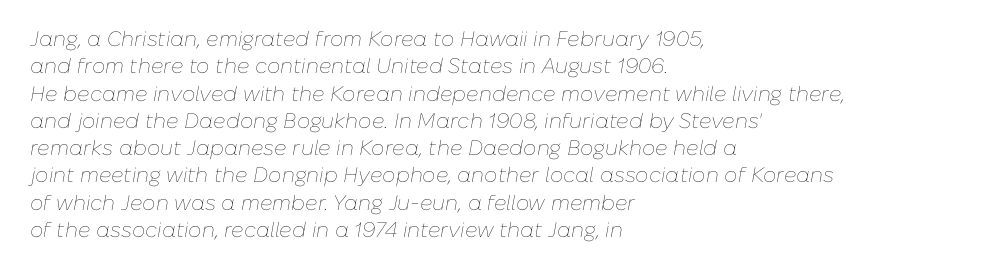
{"italic": "yes", "lean": "right", "slant_degrees": 10, "bold": "no", "underline": "no", "align": "left", "line_spacing": "normal", "line_spacing_ratio": 1.3, "letter_spacing": "normal", "letter_spacing_em": 0.0, "glyph_px": 21}
